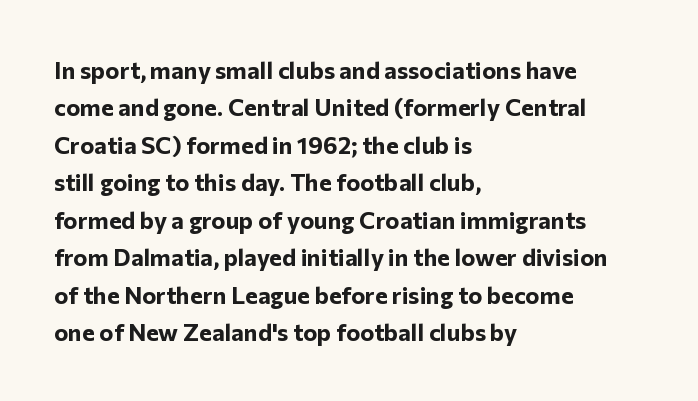
Q: Is the text bold? A: Yes.
Q: Is the text italic (slanted)? A: No, it is upright.
Q: Is the text underlined? A: No.
Q: How is the paragraph aligned? A: Left-aligned.
Q: Is the spacing between letters normal or unusually wide? A: Normal.
Q: Is the spacing between lines tight, normal or loose? A: Normal.
